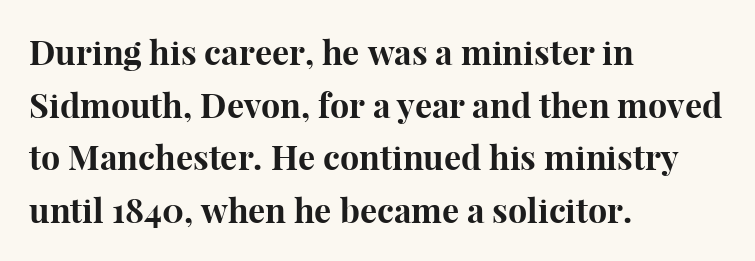
Q: Is the text bold? A: Yes.
Q: Is the text italic (slanted)? A: No, it is upright.
Q: Is the typeface a serif or a sans-serif typeface? A: Serif.
Q: Is the text underlined? A: No.
Q: How is the paragraph aligned? A: Left-aligned.
Q: Is the spacing between letters normal or unusually wide? A: Normal.
Q: Is the spacing between lines tight, normal or loose? A: Normal.
Q: Width (condensed, normal, or wide)? A: Normal.
Q: Stroke contrast? A: High.
Q: x-height? A: Medium.
Q: Monospaced? A: No.
